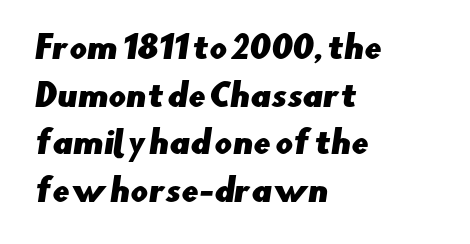
{"serif": "no", "width": "normal", "stroke_contrast": "low", "x_height": "small", "monospaced": "no", "underline": "no", "align": "left", "line_spacing": "normal", "line_spacing_ratio": 1.54, "letter_spacing": "normal", "letter_spacing_em": 0.0, "glyph_px": 31}
